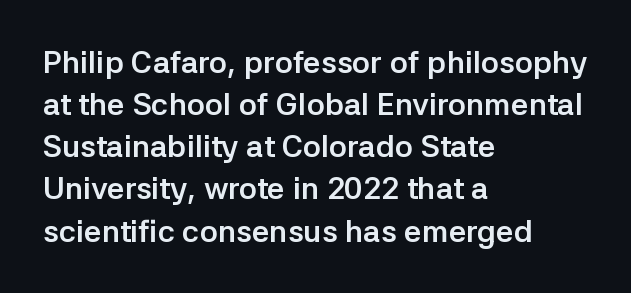
Is this a fixed-width face? No — the glyphs have proportional, varying widths. The rendering shows plain stroke endings on the letterforms — a sans-serif design. The letters stand straight up with perfectly vertical stems. Strong, thick strokes mark this as bold type.
